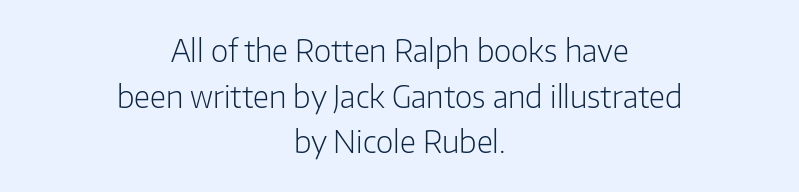
The image shows 30 px light sans-serif type, upright; set centered, normal line spacing (1.52x), normal letter spacing, not underlined; low stroke contrast and a medium x-height.
